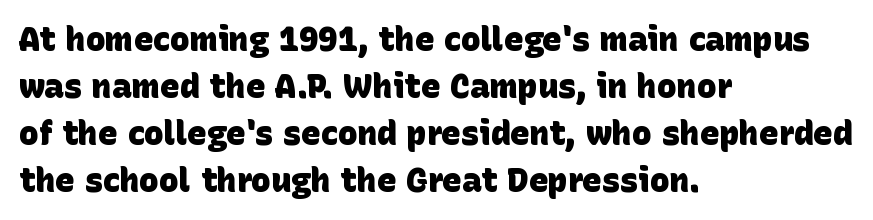
Q: Is the text bold? A: Yes.
Q: Is the typeface a serif or a sans-serif typeface? A: Sans-serif.
Q: Is the text underlined? A: No.
Q: How is the paragraph aligned? A: Left-aligned.
Q: Is the spacing between letters normal or unusually wide? A: Normal.
Q: Is the spacing between lines tight, normal or loose? A: Normal.
Q: Width (condensed, normal, or wide)? A: Normal.
Q: Stroke contrast? A: Low.
Q: x-height? A: Large.
Q: Monospaced? A: No.
